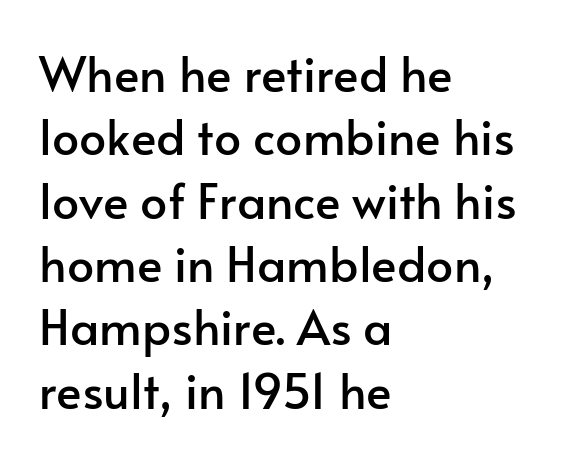
Q: Is the text italic (slanted)? A: No, it is upright.
Q: Is the typeface a serif or a sans-serif typeface? A: Sans-serif.
Q: Is the text underlined? A: No.
Q: How is the paragraph aligned? A: Left-aligned.
Q: Is the spacing between letters normal or unusually wide? A: Normal.
Q: Is the spacing between lines tight, normal or loose? A: Normal.
Q: Width (condensed, normal, or wide)? A: Normal.
Q: Stroke contrast? A: Low.
Q: x-height? A: Small.
Q: Monospaced? A: No.
